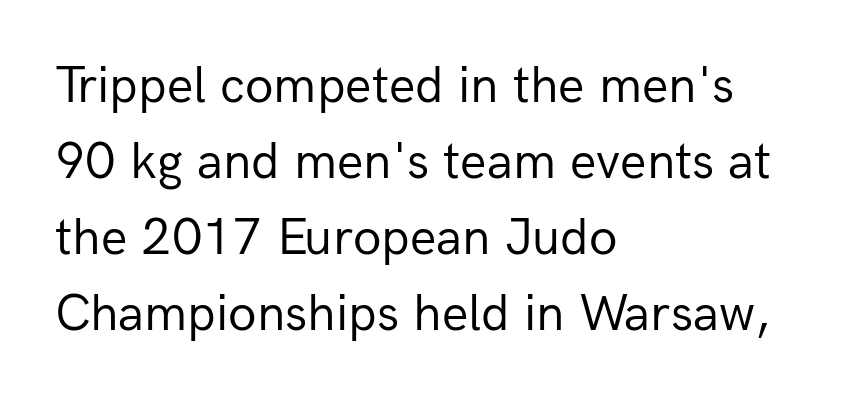
This sample is left-justified, so line endings fall wherever the words run out. When letters stand straight like this, we call the style roman or upright. Baseline-to-baseline distance is the conventional proportion of letter height. Stroke mass is kept to a normal reading level or below.
